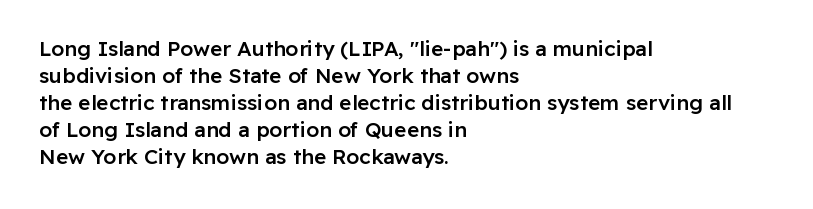
{"italic": "no", "bold": "semi", "underline": "no", "align": "left", "line_spacing": "normal", "line_spacing_ratio": 1.29, "letter_spacing": "normal", "letter_spacing_em": 0.0, "glyph_px": 21}
